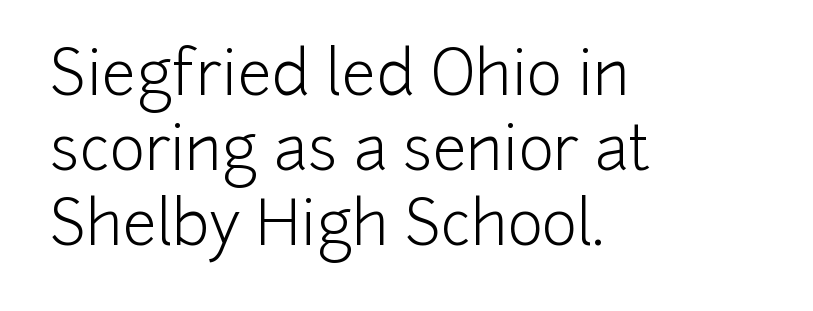
{"serif": "no", "italic": "no", "bold": "no", "weight": "light", "width": "normal", "stroke_contrast": "low", "x_height": "medium", "monospaced": "no", "underline": "no", "align": "left", "line_spacing_ratio": 1.23, "letter_spacing": "normal", "letter_spacing_em": 0.0, "glyph_px": 61}
